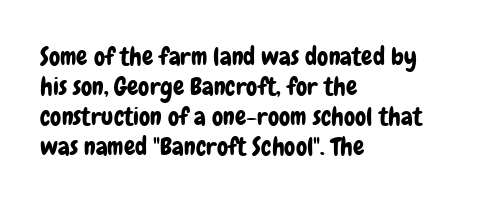
{"italic": "no", "underline": "no", "align": "left", "line_spacing_ratio": 1.2, "letter_spacing": "normal", "letter_spacing_em": 0.0, "glyph_px": 25}
